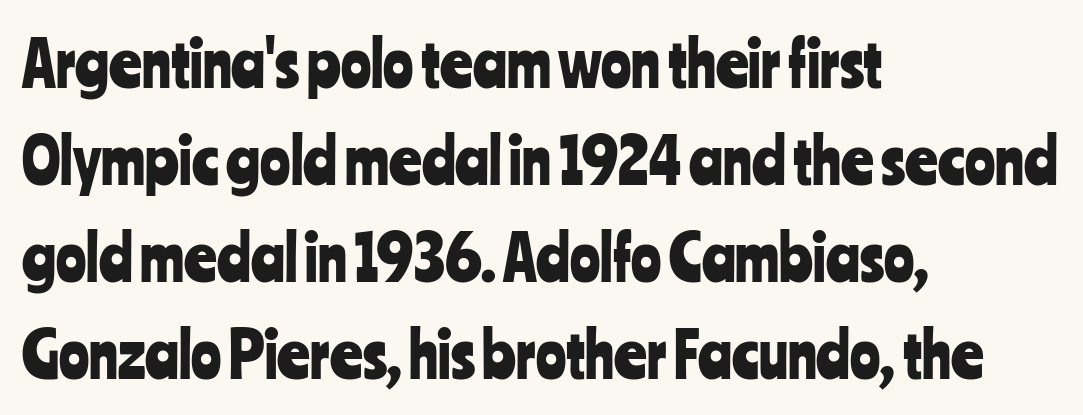
{"serif": "no", "italic": "no", "width": "condensed", "stroke_contrast": "low", "x_height": "medium", "monospaced": "no", "underline": "no", "align": "left", "line_spacing": "normal", "line_spacing_ratio": 1.54, "letter_spacing": "normal", "letter_spacing_em": 0.0, "glyph_px": 63}
